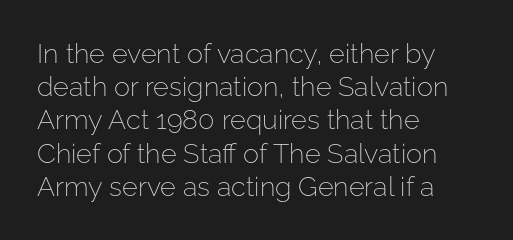
The zone under the glyphs is completely vacant. The passage is arranged the way most books set body copy — flush left. The type sits square on the baseline with zero lean. Weight: in the light-to-regular range. In terms of letterspacing, this is plain default setting.
